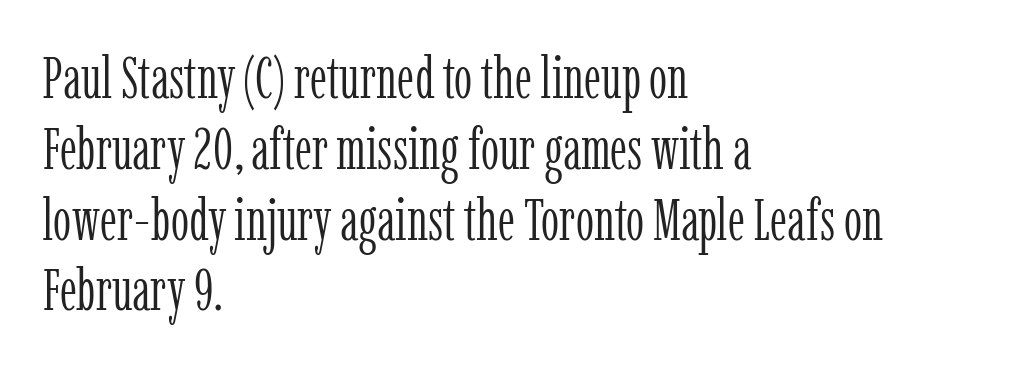
Look at the tracking — it's just the regular setting, nothing added. The weight would be labelled regular, book, light, or lighter still. The lines in this sample share a left origin and differ only in where they stop. Serifs: yes, visible at the terminals of the letterforms.
